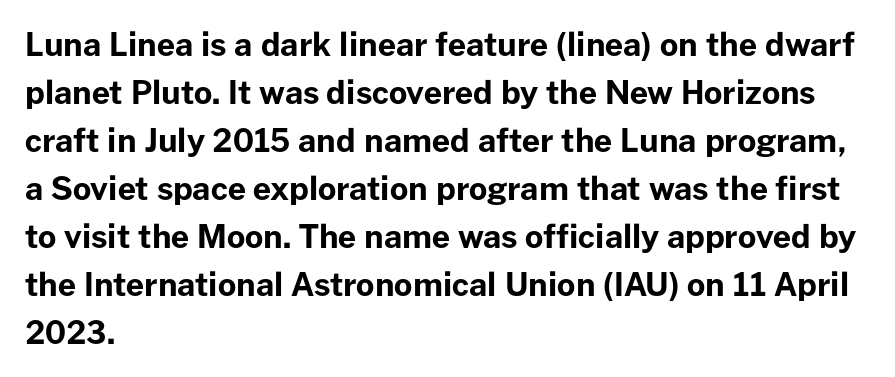
The image shows 32 px bold sans-serif type, upright; set left-aligned, normal line spacing (1.5x), normal letter spacing, not underlined; low stroke contrast and a medium x-height.
